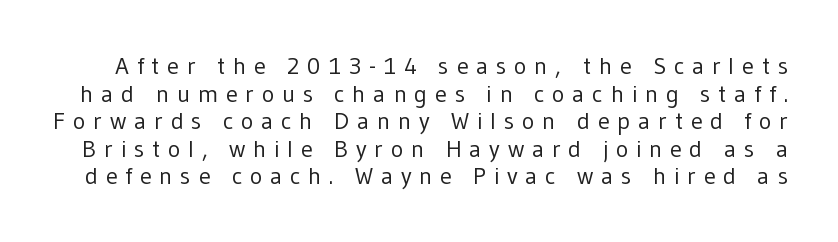
{"italic": "no", "bold": "no", "underline": "no", "line_spacing": "tight", "line_spacing_ratio": 1.15, "letter_spacing": "wide", "letter_spacing_em": 0.32, "glyph_px": 24}
